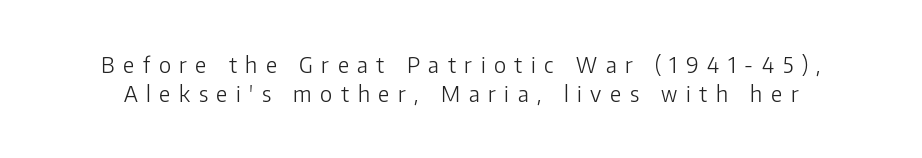
{"italic": "no", "bold": "no", "underline": "no", "line_spacing": "normal", "line_spacing_ratio": 1.34, "letter_spacing": "wide", "letter_spacing_em": 0.39, "glyph_px": 22}
